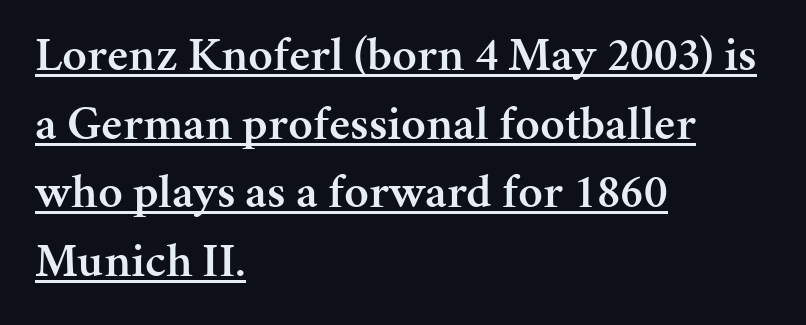
Q: Is the text bold? A: Semi-bold.
Q: Is the text italic (slanted)? A: No, it is upright.
Q: Is the typeface a serif or a sans-serif typeface? A: Serif.
Q: Is the text underlined? A: Yes.
Q: How is the paragraph aligned? A: Left-aligned.
Q: Is the spacing between letters normal or unusually wide? A: Normal.
Q: Is the spacing between lines tight, normal or loose? A: Normal.
Q: Width (condensed, normal, or wide)? A: Normal.
Q: Stroke contrast? A: Medium.
Q: x-height? A: Medium.
Q: Monospaced? A: No.
